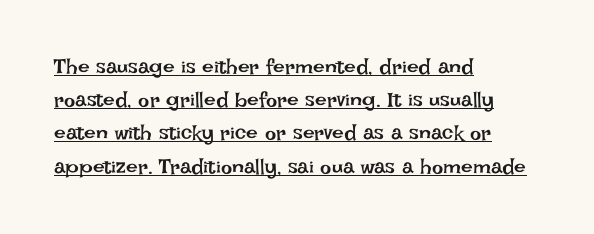
The image shows 21 px text type, upright; set left-aligned, normal line spacing (1.58x), normal letter spacing, underlined.
